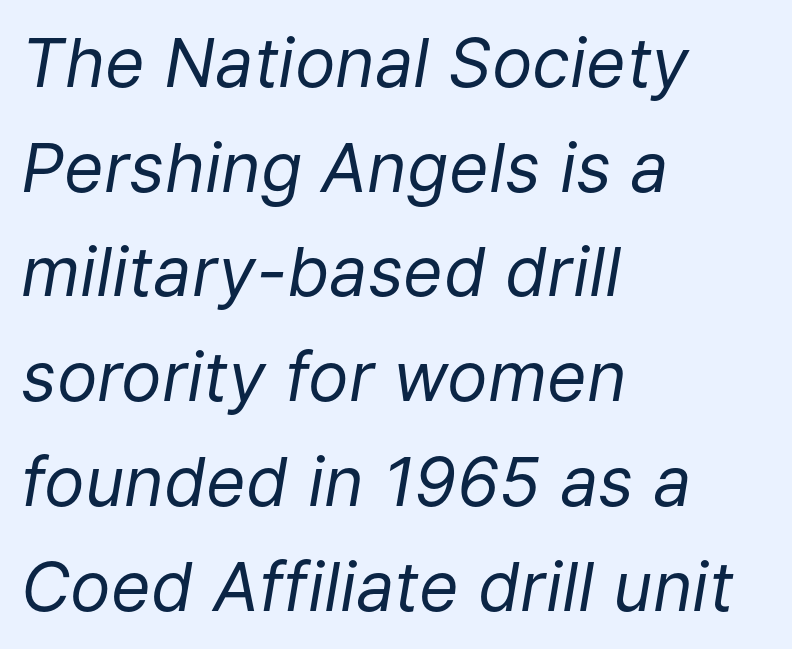
Decoration check: the copy has no underline. The letterforms sit shoulder to shoulder at normal distance. Notice how the passage keeps a crisp vertical edge on the left only. The typography opts for an oblique posture over an upright one. Each new line begins a customary step beneath the previous one. Is this a fixed-width face? No — the glyphs have proportional, varying widths.
